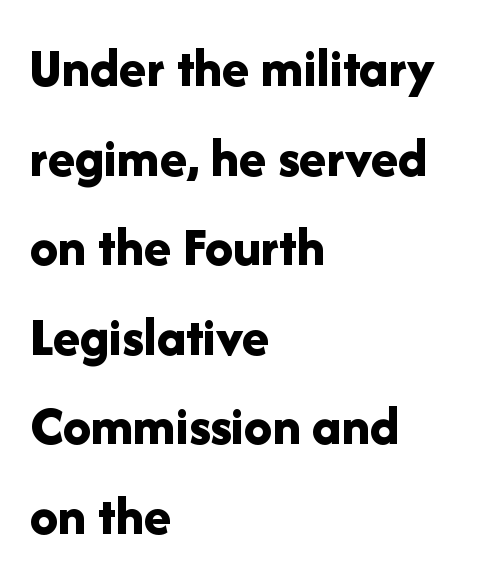
The image shows 56 px bold sans-serif type, upright; set left-aligned, normal line spacing (1.6x), normal letter spacing, not underlined; low stroke contrast and a medium x-height.
